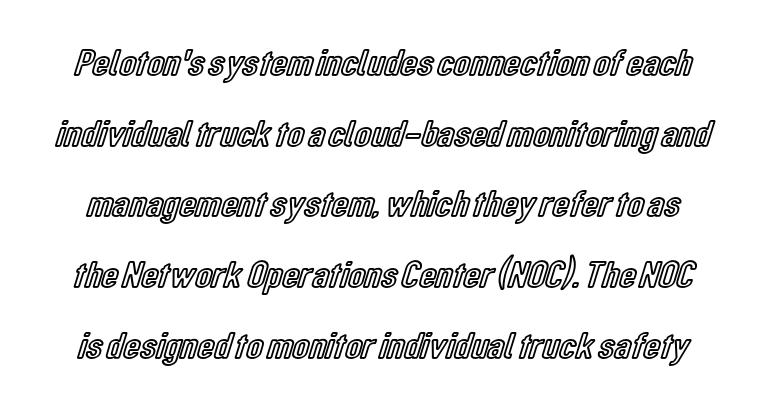
{"width": "condensed", "x_height": "medium", "monospaced": "no", "underline": "no", "line_spacing_ratio": 1.86, "letter_spacing": "normal", "letter_spacing_em": 0.0, "glyph_px": 38}
